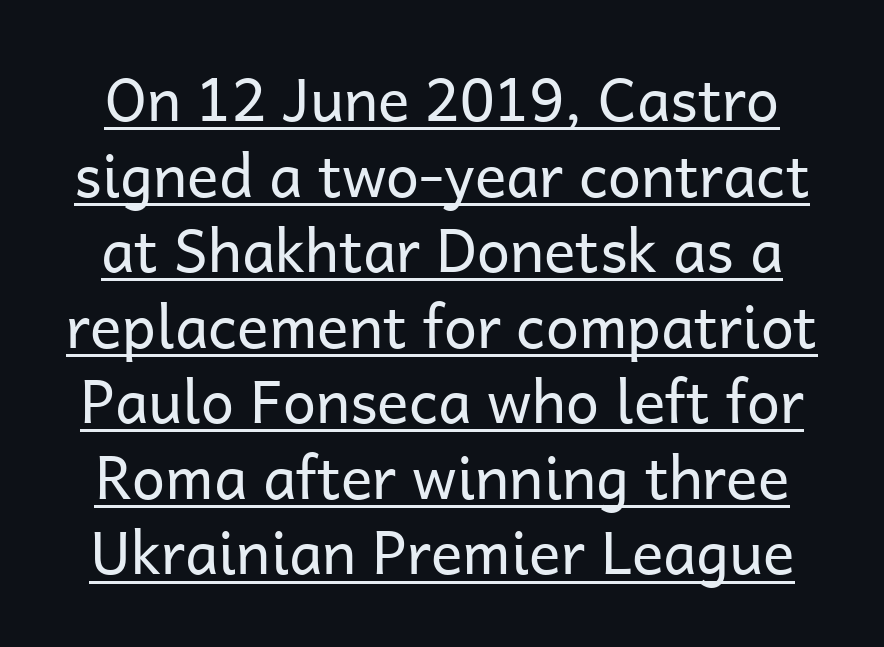
The image shows 59 px regular-weight sans-serif type, upright; set normal line spacing (1.28x), normal letter spacing, underlined; low stroke contrast and a medium x-height.
